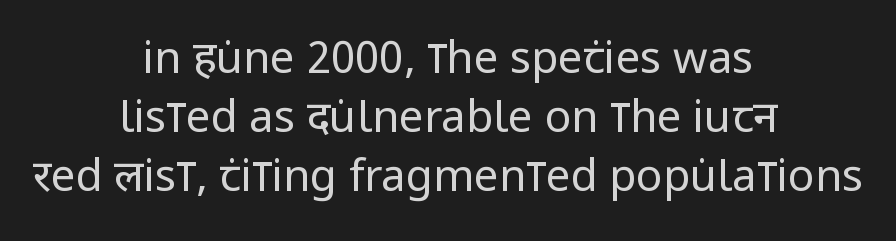
Q: Is the text bold? A: No.
Q: Is the text italic (slanted)? A: No, it is upright.
Q: Is the typeface a serif or a sans-serif typeface? A: Sans-serif.
Q: Is the text underlined? A: No.
Q: How is the paragraph aligned? A: Centered.
Q: Is the spacing between letters normal or unusually wide? A: Normal.
Q: Is the spacing between lines tight, normal or loose? A: Normal.
Q: Width (condensed, normal, or wide)? A: Condensed.
Q: Stroke contrast? A: Low.
Q: x-height? A: Large.
Q: Monospaced? A: No.
